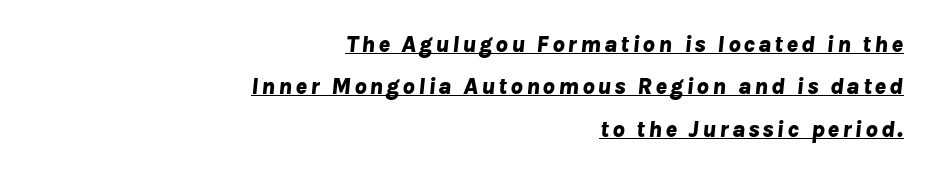
Q: Is the text bold? A: Yes.
Q: Is the text italic (slanted)? A: Yes, it leans right by about 8 degrees.
Q: Is the text underlined? A: Yes.
Q: How is the paragraph aligned? A: Right-aligned.
